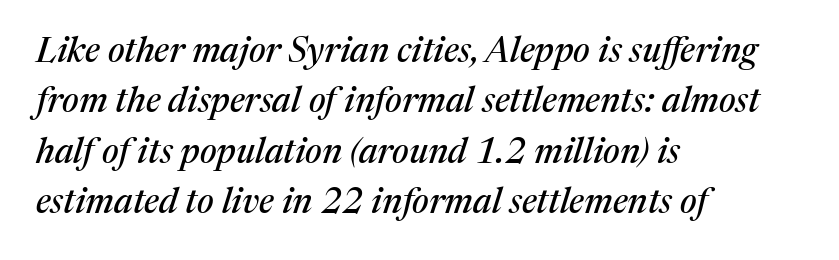
{"serif": "yes", "italic": "yes", "lean": "right", "slant_degrees": 17, "width": "normal", "stroke_contrast": "medium", "x_height": "medium", "monospaced": "no", "underline": "no", "align": "left", "line_spacing": "normal", "line_spacing_ratio": 1.44, "letter_spacing": "normal", "letter_spacing_em": 0.0, "glyph_px": 35}
